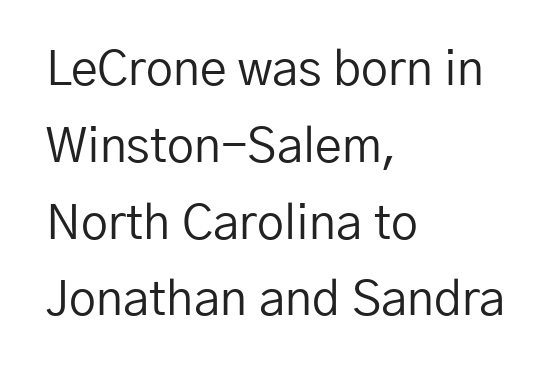
{"serif": "no", "italic": "no", "bold": "no", "weight": "regular", "width": "normal", "stroke_contrast": "low", "x_height": "medium", "monospaced": "no", "underline": "no", "align": "left", "line_spacing": "normal", "line_spacing_ratio": 1.6, "letter_spacing": "normal", "letter_spacing_em": 0.0, "glyph_px": 48}
